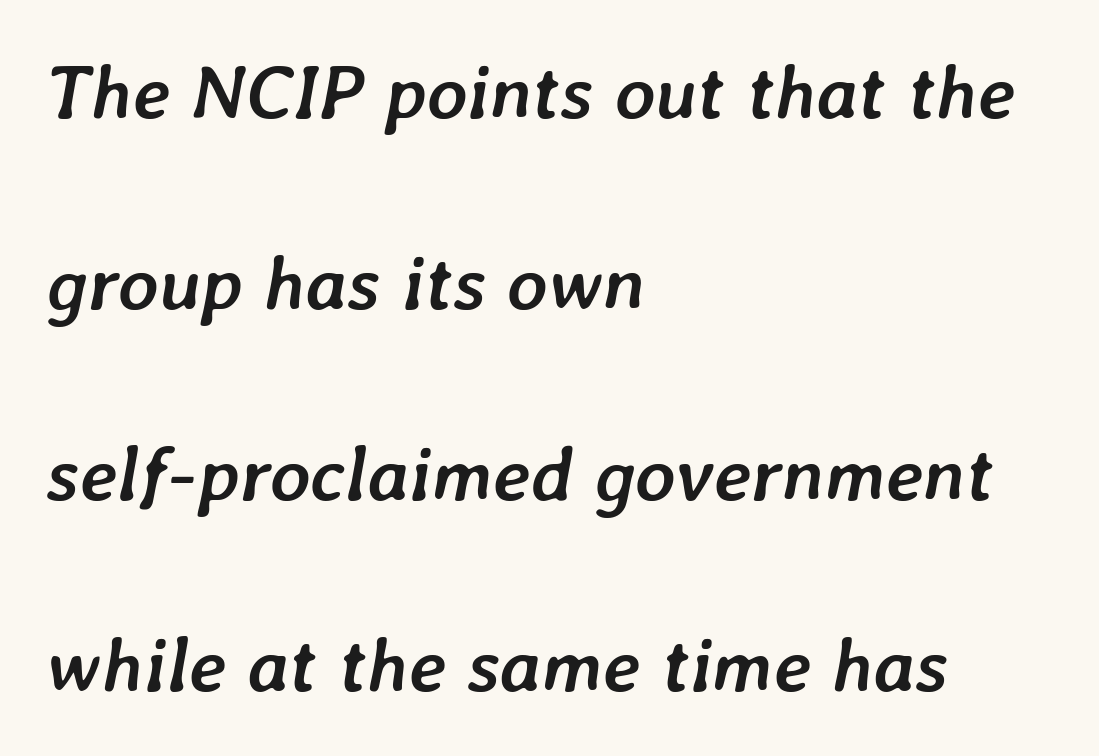
The image shows 77 px semibold type, italic (leaning right); set left-aligned, loose line spacing (2.48x), normal letter spacing, not underlined; low stroke contrast and a medium x-height.
